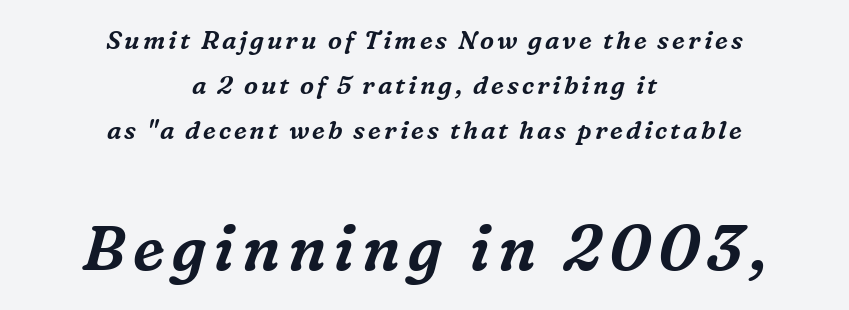
The image shows 62 px serif type, italic (leaning right); set centered, line spacing 1.8x, not underlined; the second (bottom) block is 2.48x larger; medium stroke contrast and a medium x-height.
